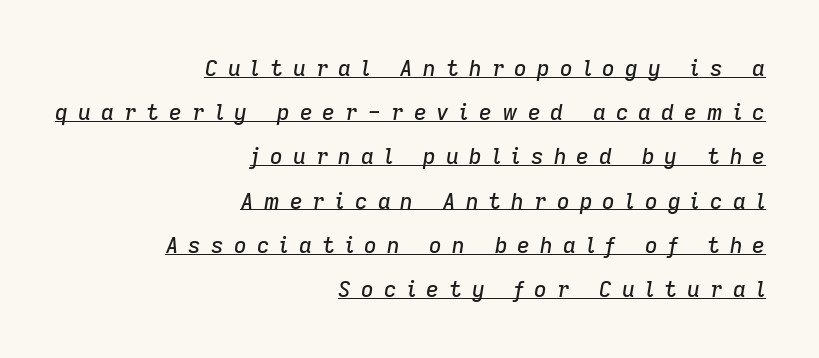
The image shows 22 px text type, italic (leaning right); set right-aligned, loose line spacing (2.01x), unusually wide letter spacing (+0.46 em), underlined.
